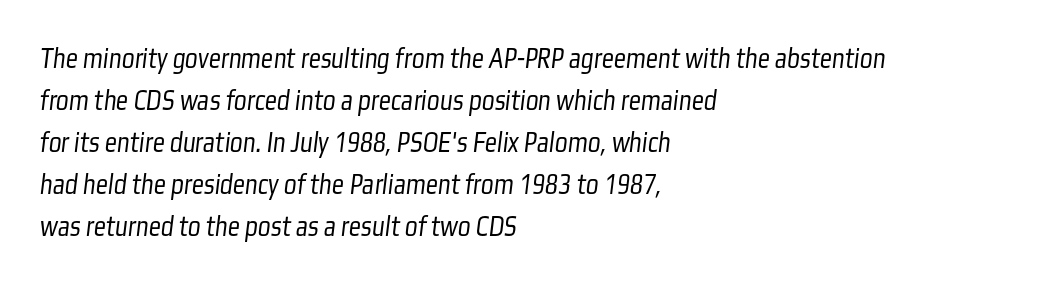
{"serif": "no", "bold": "no", "weight": "light", "width": "condensed", "stroke_contrast": "low", "x_height": "medium", "monospaced": "no", "underline": "no", "align": "left", "line_spacing": "normal", "line_spacing_ratio": 1.4, "letter_spacing": "normal", "letter_spacing_em": 0.0, "glyph_px": 30}
